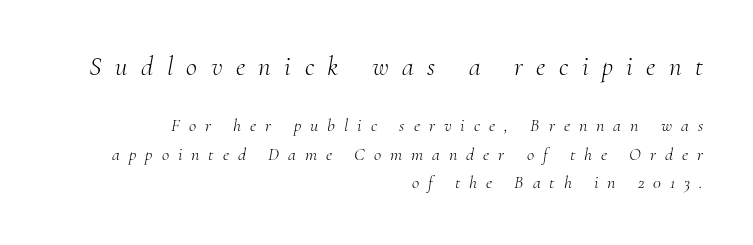
The image shows 27 px text type, italic (leaning right); set right-aligned, normal line spacing (1.58x), unusually wide letter spacing (+0.5 em), not underlined; the first (top) block is 1.5x larger.
